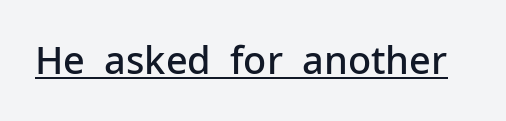
{"serif": "no", "italic": "no", "bold": "semi", "weight": "semibold", "width": "normal", "stroke_contrast": "low", "x_height": "medium", "monospaced": "no", "underline": "yes", "letter_spacing": "normal", "letter_spacing_em": 0.0, "glyph_px": 38}
